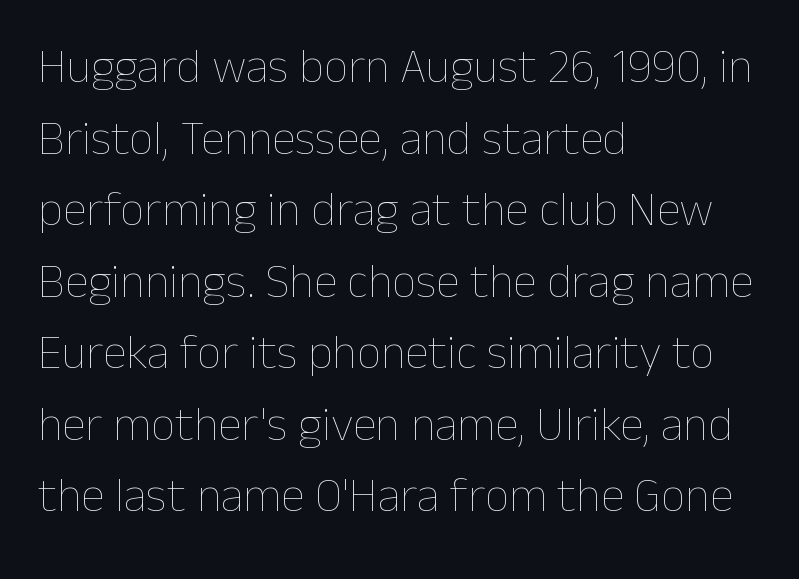
Nothing unusual about the tracking: characters are spaced as the font intends. Stem width sits at or under what a default text font uses. Italic? Not at all — the glyphs are vertical. Note the varied advance widths — an 'i' is clearly narrower than an 'm'.
